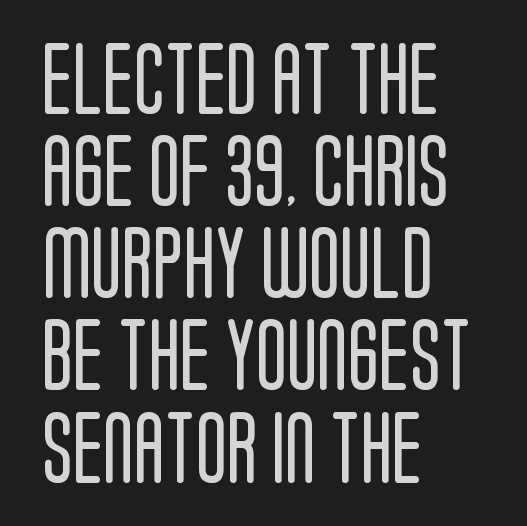
{"serif": "no", "italic": "no", "bold": "no", "weight": "regular", "width": "condensed", "stroke_contrast": "low", "x_height": "large", "monospaced": "no", "underline": "no", "align": "left", "line_spacing": "normal", "line_spacing_ratio": 1.28, "letter_spacing": "normal", "letter_spacing_em": 0.0, "glyph_px": 72}
